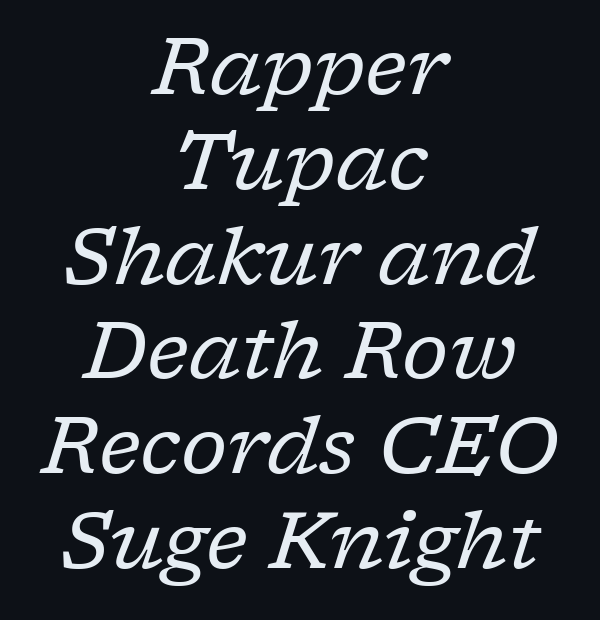
The image shows 79 px regular-weight serif type, italic (leaning right); set centered, line spacing 1.2x, normal letter spacing, not underlined; low stroke contrast and a medium x-height.
